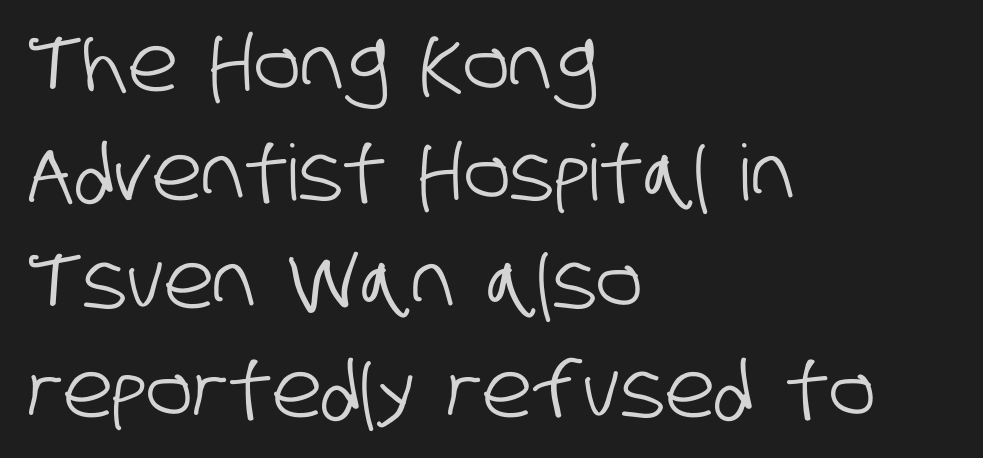
{"serif": "no", "width": "condensed", "stroke_contrast": "low", "x_height": "large", "monospaced": "no", "underline": "no", "align": "left", "line_spacing": "normal", "line_spacing_ratio": 1.41, "letter_spacing": "normal", "letter_spacing_em": 0.0, "glyph_px": 77}
